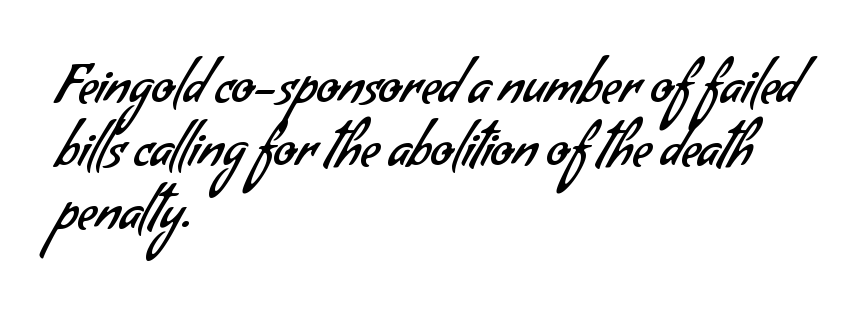
The image shows 52 px regular-weight sans-serif type; set left-aligned, line spacing 1.21x, normal letter spacing, not underlined; low stroke contrast and a small x-height.
